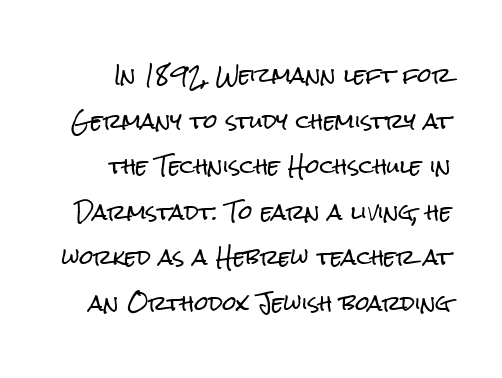
Short note: letters normally spaced. How would I describe the line gaps? Wide and relaxed. Honestly, there is no underline to notice here at all. In terms of posture, this sample is upright.
